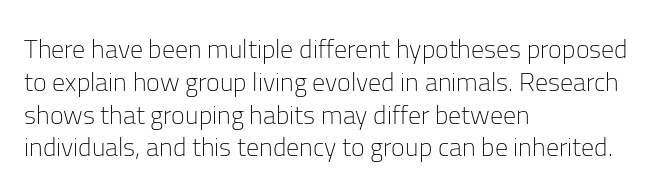
Check the space under the baseline: it is left empty. Posture: upright roman. Is the type heavy? It reads as light-to-regular instead. One-word summary of the alignment: left. The line-height multiplier appears to be the usual default.
